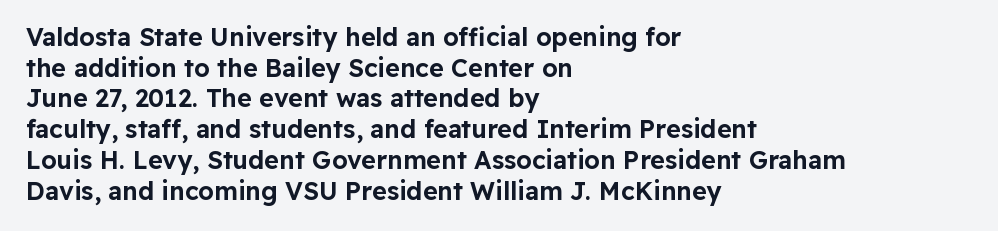
The image shows 25 px text type, upright; set left-aligned, line spacing 1.23x, normal letter spacing, not underlined.
